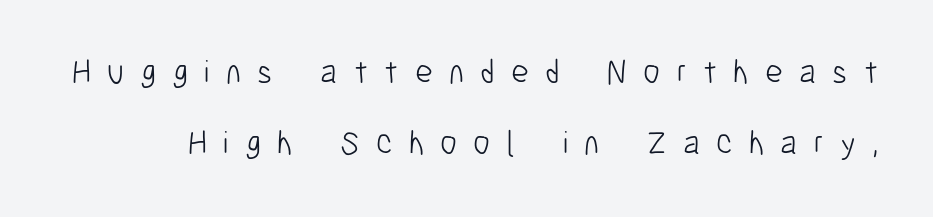
{"serif": "no", "italic": "no", "bold": "no", "weight": "light", "width": "condensed", "stroke_contrast": "low", "x_height": "medium", "monospaced": "no", "underline": "no", "line_spacing": "loose", "line_spacing_ratio": 2.09, "letter_spacing": "wide", "letter_spacing_em": 0.48, "glyph_px": 34}
